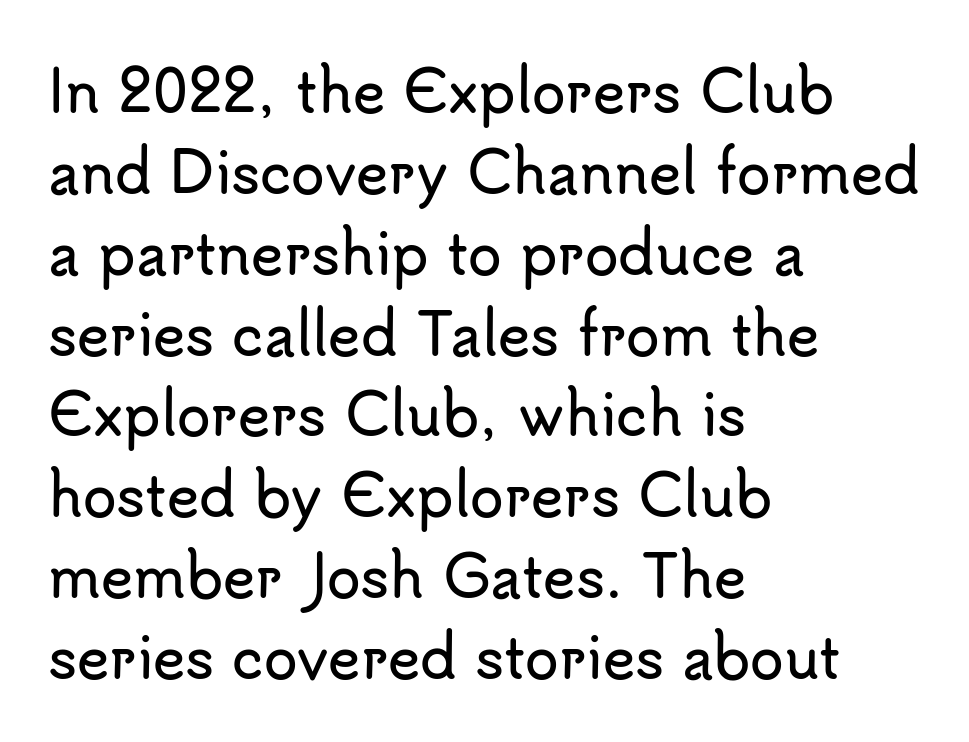
The lines in this sample share a left origin and differ only in where they stop. Does extra space separate the letters? No, they use regular spacing. A clean baseline with only descenders dipping below it. This block has exactly the height ordinary leading produces. Serifs: no, the terminals of the letterforms are clean.
